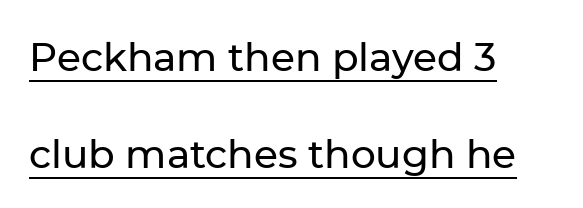
The image shows 39 px sans-serif type, upright; set left-aligned, loose line spacing (2.48x), normal letter spacing, underlined; low stroke contrast and a medium x-height.
